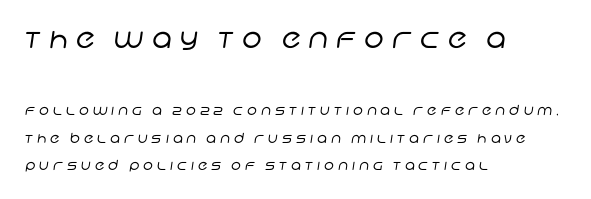
{"serif": "no", "bold": "no", "weight": "regular", "width": "normal", "stroke_contrast": "low", "x_height": "large", "monospaced": "no", "underline": "no", "align": "left", "line_spacing": "loose", "line_spacing_ratio": 1.98, "letter_spacing": "wide", "letter_spacing_em": 0.28, "larger_block": "first", "size_ratio": 2.0, "glyph_px": 28}
